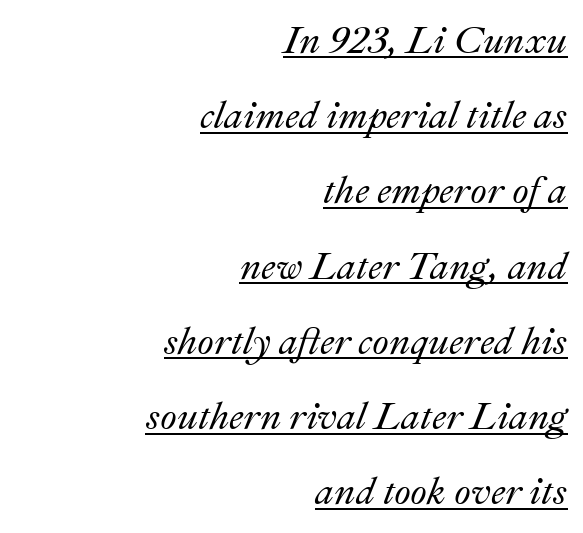
This rendering features underlined lettering. All the whitespace from short lines collects on the left. Nothing unusual about the tracking: characters are spaced as the font intends. Is the type slanted? Yes — the strokes lean at a clear angle. Character widths vary here, with narrow letters taking less room than wide ones.
